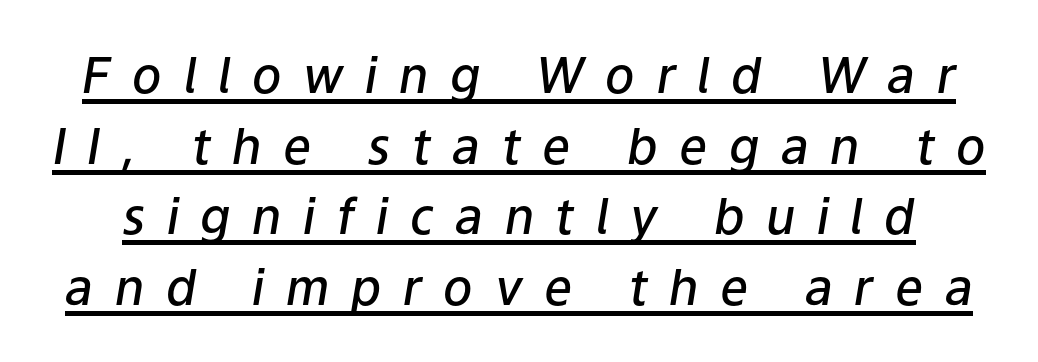
The image shows 49 px semibold type, italic (leaning right); set normal line spacing (1.44x), unusually wide letter spacing (+0.44 em), underlined; low stroke contrast and a medium x-height.
